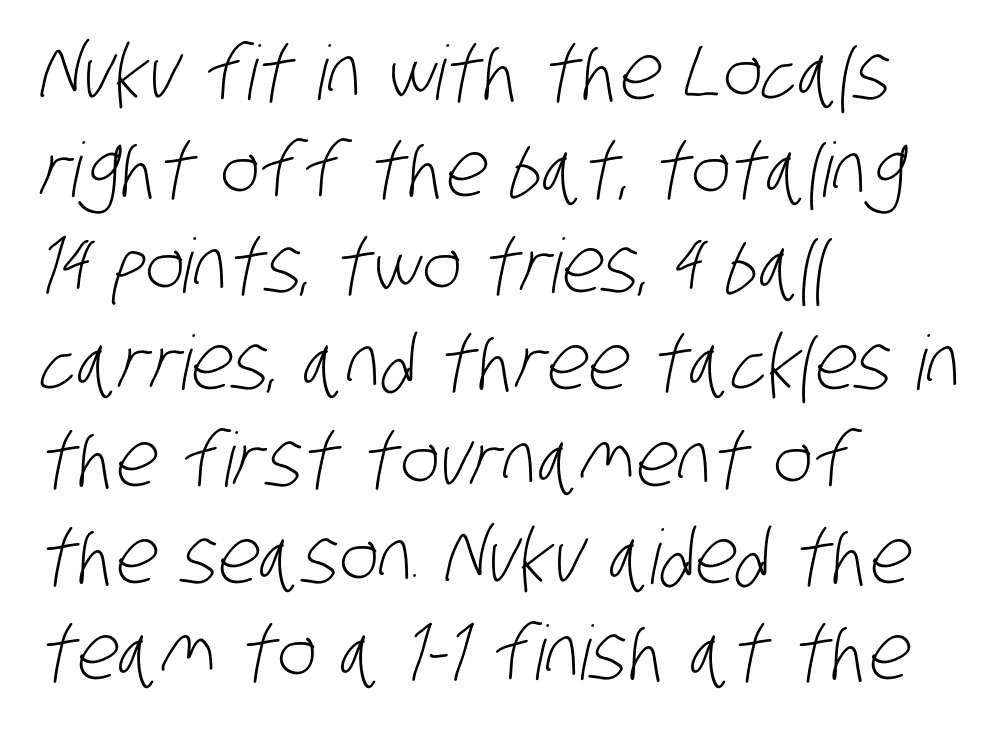
Q: Is the text bold? A: No.
Q: Is the typeface a serif or a sans-serif typeface? A: Sans-serif.
Q: Is the text underlined? A: No.
Q: How is the paragraph aligned? A: Left-aligned.
Q: Is the spacing between letters normal or unusually wide? A: Normal.
Q: Is the spacing between lines tight, normal or loose? A: Normal.
Q: Width (condensed, normal, or wide)? A: Condensed.
Q: Stroke contrast? A: Low.
Q: x-height? A: Large.
Q: Monospaced? A: No.
